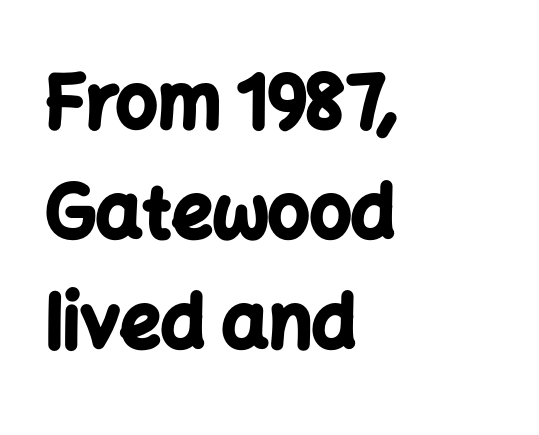
Q: Is the text bold? A: Yes.
Q: Is the text italic (slanted)? A: No, it is upright.
Q: Is the typeface a serif or a sans-serif typeface? A: Sans-serif.
Q: Is the text underlined? A: No.
Q: How is the paragraph aligned? A: Left-aligned.
Q: Is the spacing between letters normal or unusually wide? A: Normal.
Q: Is the spacing between lines tight, normal or loose? A: Normal.
Q: Width (condensed, normal, or wide)? A: Normal.
Q: Stroke contrast? A: Low.
Q: x-height? A: Medium.
Q: Monospaced? A: No.
